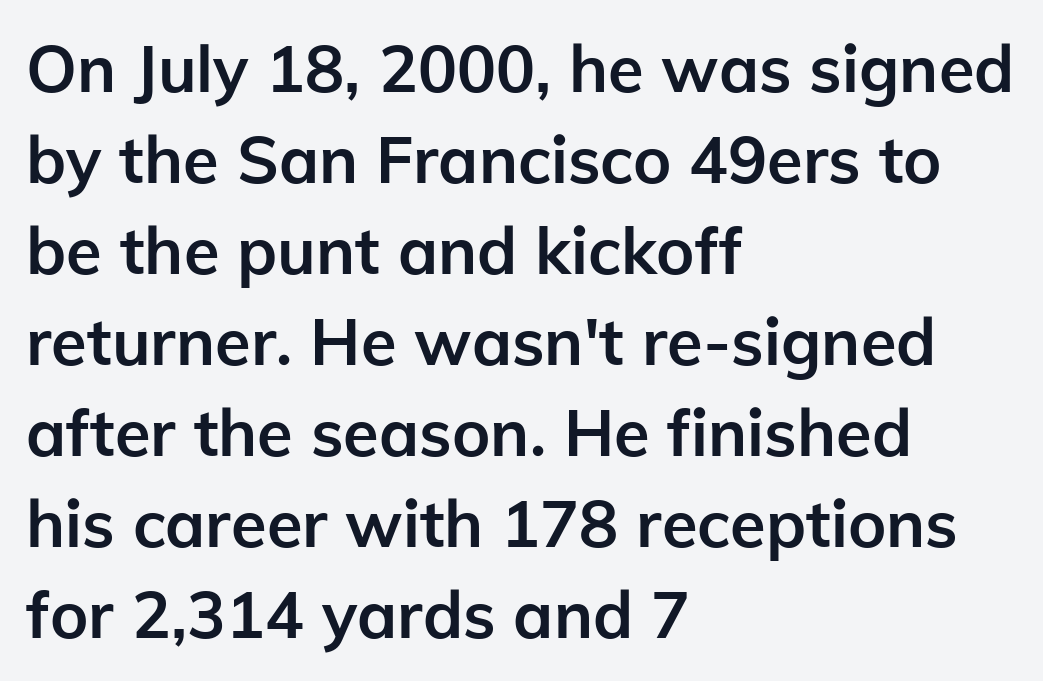
Does the type have serifs? No, each stem ends abruptly. Short note: letters normally spaced. Is there much room between lines? A standard amount, neither cramped nor airy. Tall strokes in this sample are plumb rather than angled. Descenders hang freely into open space.
